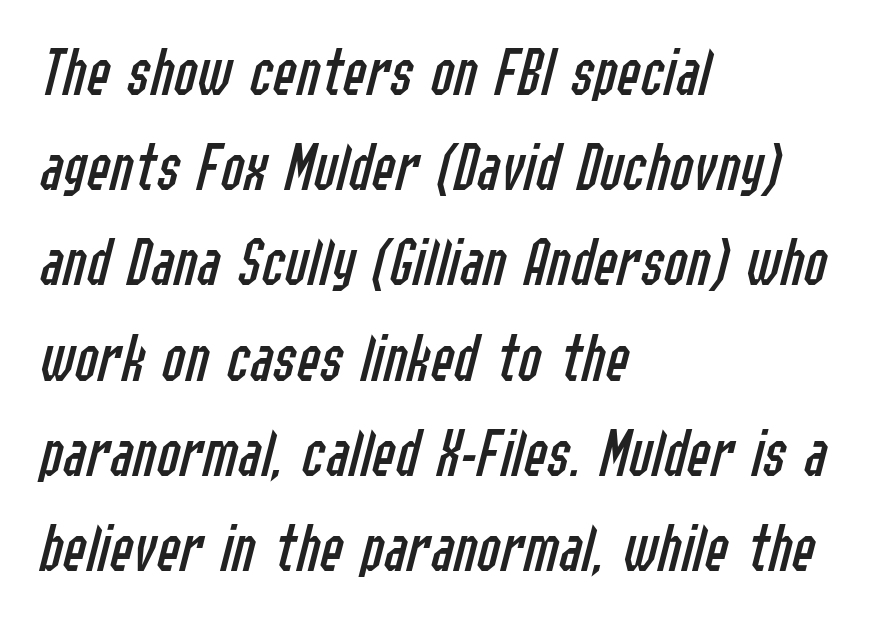
{"italic": "yes", "lean": "right", "slant_degrees": 14, "bold": "no", "weight": "regular", "width": "condensed", "stroke_contrast": "low", "x_height": "medium", "monospaced": "no", "underline": "no", "align": "left", "line_spacing": "normal", "line_spacing_ratio": 1.36, "letter_spacing": "normal", "letter_spacing_em": 0.0, "glyph_px": 70}
